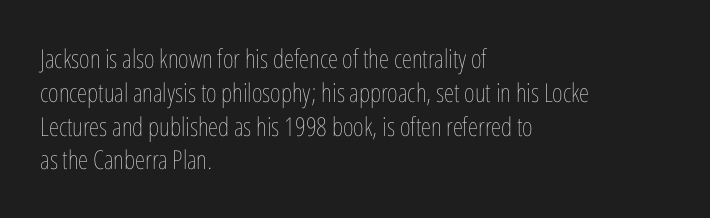
{"italic": "no", "bold": "no", "underline": "no", "align": "left", "line_spacing": "normal", "line_spacing_ratio": 1.3, "letter_spacing": "normal", "letter_spacing_em": 0.0, "glyph_px": 26}
